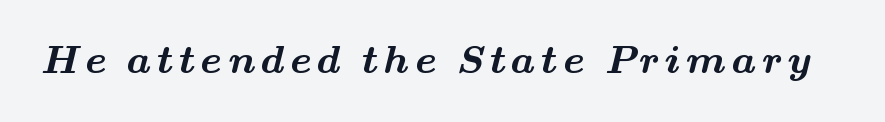
Q: Is the text bold? A: Yes.
Q: Is the typeface a serif or a sans-serif typeface? A: Serif.
Q: Is the text underlined? A: No.
Q: Width (condensed, normal, or wide)? A: Wide.
Q: Stroke contrast? A: Medium.
Q: x-height? A: Small.
Q: Monospaced? A: No.
